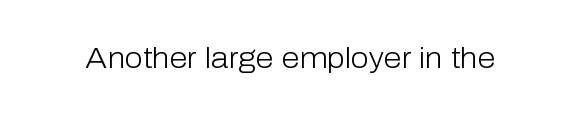
The image shows 29 px light sans-serif type, upright; set normal letter spacing, not underlined; low stroke contrast and a medium x-height.
